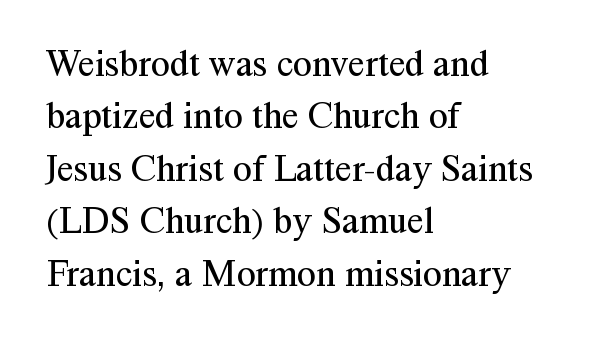
The image shows 38 px regular-weight serif type, upright; set left-aligned, normal line spacing (1.38x), normal letter spacing, not underlined; medium stroke contrast and a medium x-height.
